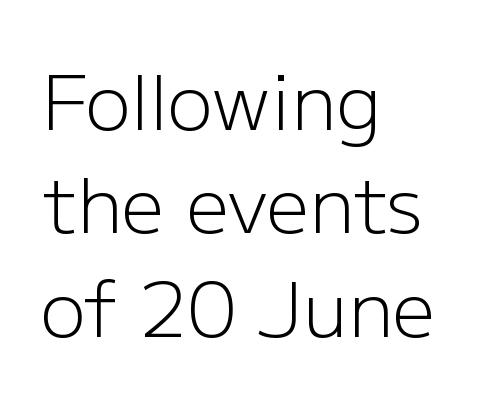
{"serif": "no", "italic": "no", "bold": "no", "weight": "light", "width": "normal", "stroke_contrast": "low", "x_height": "medium", "monospaced": "no", "underline": "no", "align": "left", "line_spacing": "normal", "line_spacing_ratio": 1.36, "letter_spacing": "normal", "letter_spacing_em": 0.0, "glyph_px": 76}
